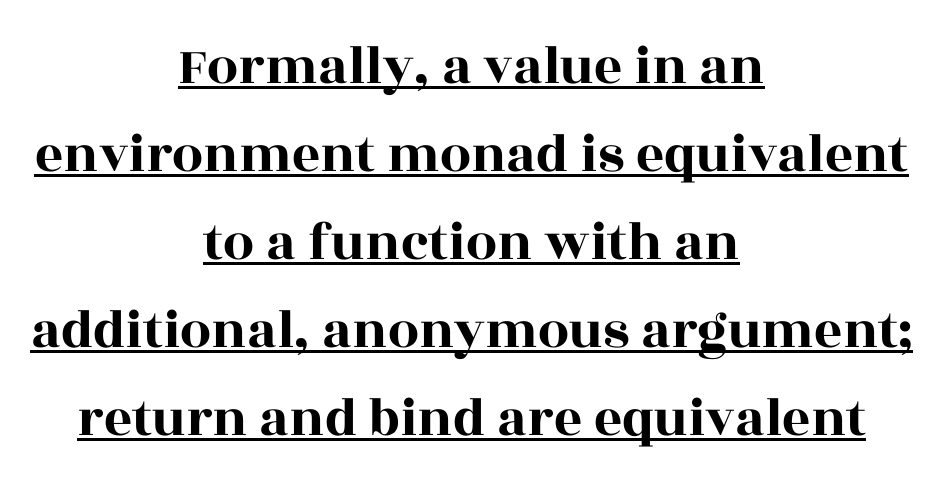
The image shows 55 px wide serif type, upright; set centered, normal line spacing (1.6x), normal letter spacing, underlined; a large x-height.
